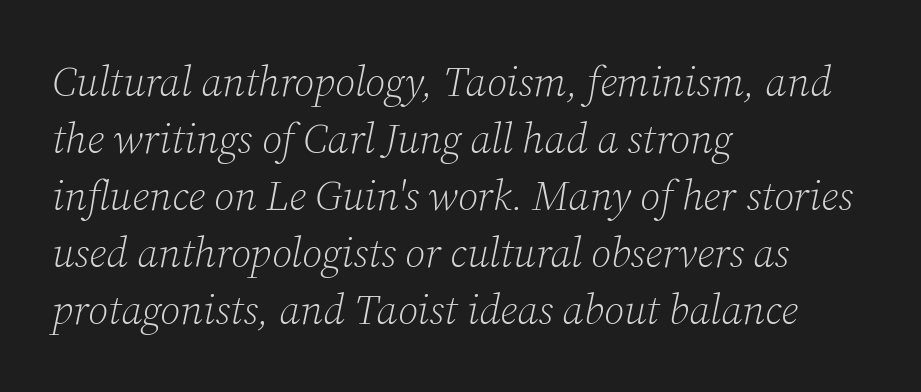
The image shows 42 px light serif type, italic (leaning right); set left-aligned, normal line spacing (1.36x), normal letter spacing, not underlined; low stroke contrast and a medium x-height.
